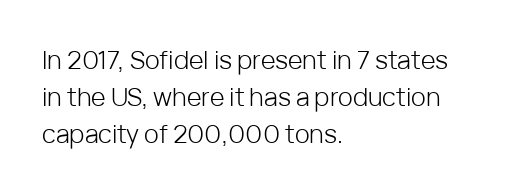
{"italic": "no", "bold": "no", "underline": "no", "align": "left", "line_spacing": "normal", "line_spacing_ratio": 1.48, "letter_spacing": "normal", "letter_spacing_em": 0.0, "glyph_px": 25}
